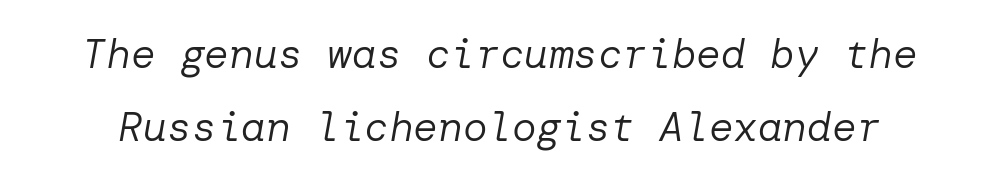
Q: Is the text bold? A: No.
Q: Is the text italic (slanted)? A: Yes, it leans right by about 10 degrees.
Q: Is the text underlined? A: No.
Q: Is the spacing between letters normal or unusually wide? A: Normal.
Q: Width (condensed, normal, or wide)? A: Normal.
Q: Stroke contrast? A: Low.
Q: x-height? A: Medium.
